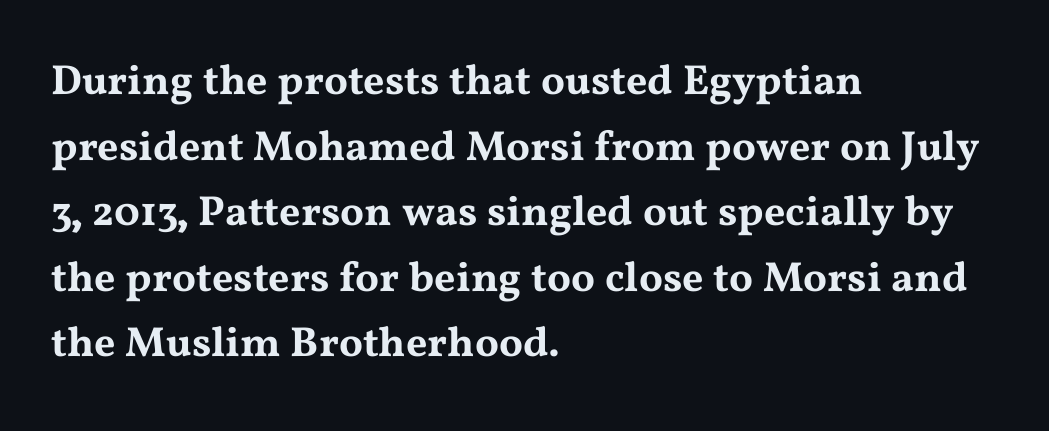
Q: Is the text italic (slanted)? A: No, it is upright.
Q: Is the typeface a serif or a sans-serif typeface? A: Serif.
Q: Is the text underlined? A: No.
Q: How is the paragraph aligned? A: Left-aligned.
Q: Is the spacing between letters normal or unusually wide? A: Normal.
Q: Is the spacing between lines tight, normal or loose? A: Normal.
Q: Width (condensed, normal, or wide)? A: Wide.
Q: Stroke contrast? A: Medium.
Q: x-height? A: Medium.
Q: Monospaced? A: No.
